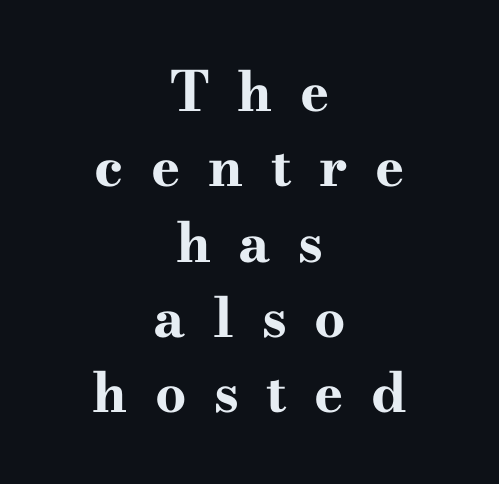
Q: Is the text bold? A: Yes.
Q: Is the text italic (slanted)? A: No, it is upright.
Q: Is the typeface a serif or a sans-serif typeface? A: Serif.
Q: Is the text underlined? A: No.
Q: How is the paragraph aligned? A: Centered.
Q: Is the spacing between letters normal or unusually wide? A: Unusually wide.
Q: Is the spacing between lines tight, normal or loose? A: Normal.
Q: Width (condensed, normal, or wide)? A: Wide.
Q: Stroke contrast? A: High.
Q: x-height? A: Small.
Q: Monospaced? A: No.
